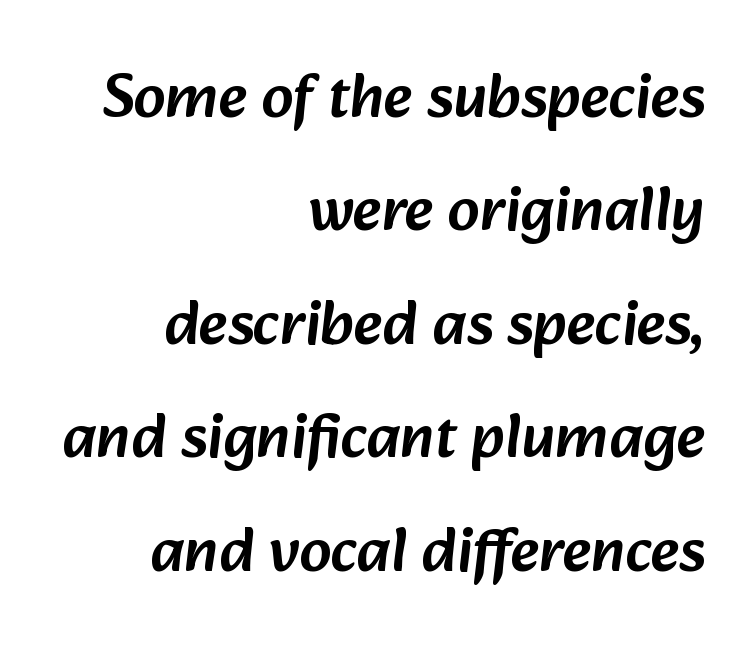
The image shows 63 px sans-serif type; set right-aligned, line spacing 1.8x, normal letter spacing, not underlined; low stroke contrast and a medium x-height.
